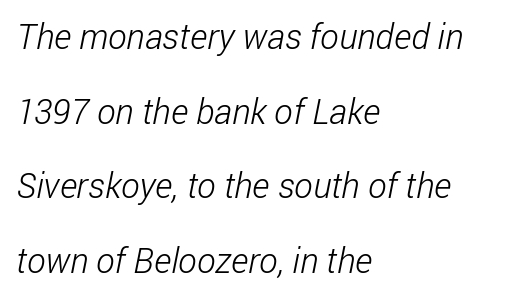
{"serif": "no", "bold": "no", "weight": "light", "width": "condensed", "stroke_contrast": "low", "x_height": "medium", "monospaced": "no", "underline": "no", "align": "left", "line_spacing": "loose", "line_spacing_ratio": 2.13, "letter_spacing": "normal", "letter_spacing_em": 0.0, "glyph_px": 35}
